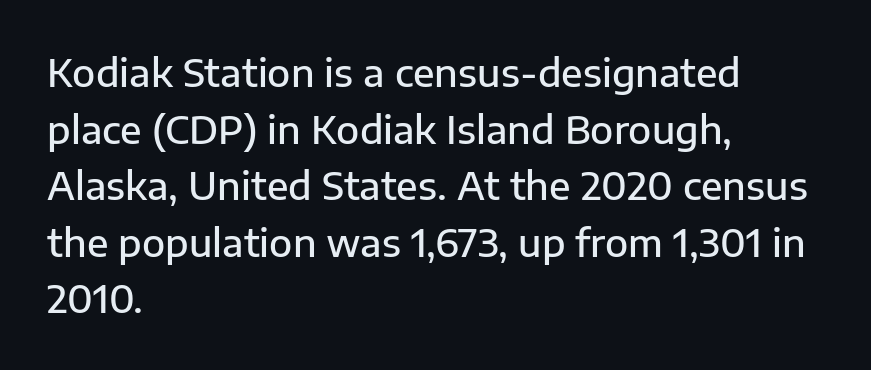
Q: Is the text bold? A: Semi-bold.
Q: Is the text italic (slanted)? A: No, it is upright.
Q: Is the typeface a serif or a sans-serif typeface? A: Sans-serif.
Q: Is the text underlined? A: No.
Q: How is the paragraph aligned? A: Left-aligned.
Q: Is the spacing between letters normal or unusually wide? A: Normal.
Q: Is the spacing between lines tight, normal or loose? A: Normal.
Q: Width (condensed, normal, or wide)? A: Normal.
Q: Stroke contrast? A: Low.
Q: x-height? A: Medium.
Q: Monospaced? A: No.
